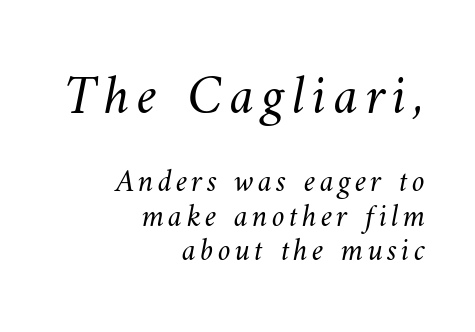
{"bold": "no", "weight": "light", "width": "normal", "stroke_contrast": "medium", "x_height": "small", "monospaced": "no", "underline": "no", "align": "right", "line_spacing": "tight", "line_spacing_ratio": 1.08, "larger_block": "first", "size_ratio": 1.75, "glyph_px": 56}
